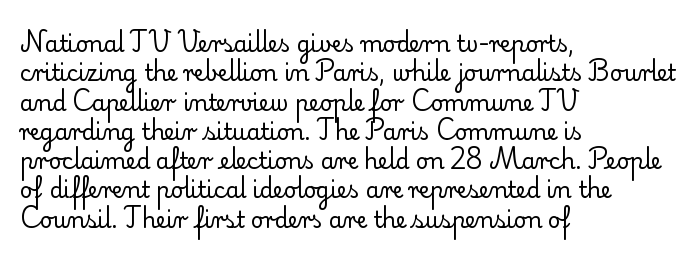
Caption: face not bold, strokes unweighted. Whoever set this chose a conventional vertical rhythm. This sample uses plain, unmodified letter spacing. The lettering stays uniformly vertical, giving the passage a roman look. Rule under the text: the space is simply empty.
